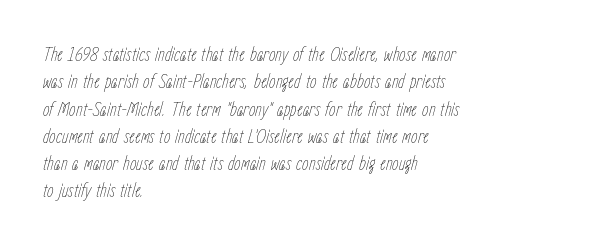
Q: Is the text bold? A: No.
Q: Is the text italic (slanted)? A: Yes, it leans right by about 15 degrees.
Q: Is the text underlined? A: No.
Q: How is the paragraph aligned? A: Left-aligned.
Q: Is the spacing between letters normal or unusually wide? A: Normal.
Q: Is the spacing between lines tight, normal or loose? A: Normal.
